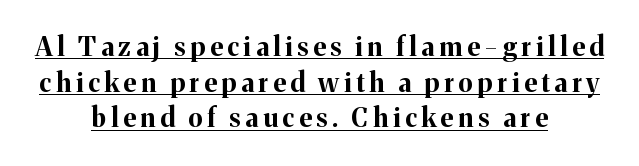
{"italic": "no", "bold": "yes", "underline": "yes", "align": "center", "line_spacing": "normal", "line_spacing_ratio": 1.37, "glyph_px": 26}
